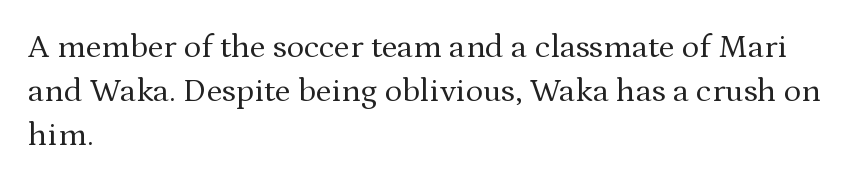
The image shows 33 px regular-weight serif type, upright; set left-aligned, normal line spacing (1.34x), normal letter spacing, not underlined; medium stroke contrast and a medium x-height.
